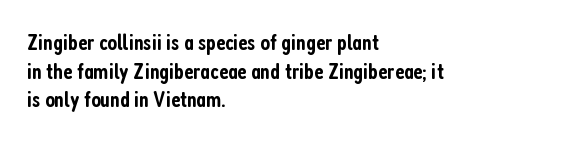
The image shows 23 px text type, upright; set left-aligned, normal line spacing (1.25x), normal letter spacing, not underlined.
